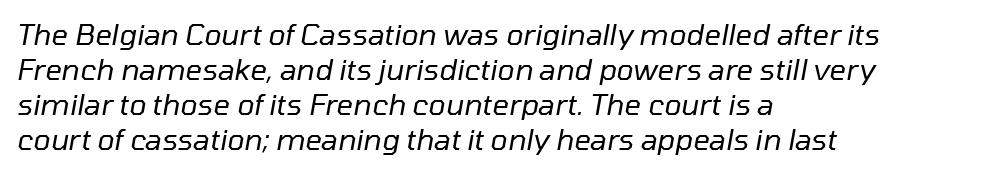
Q: Is the text bold? A: No.
Q: Is the text italic (slanted)? A: Yes, it leans right by about 10 degrees.
Q: Is the text underlined? A: No.
Q: How is the paragraph aligned? A: Left-aligned.
Q: Is the spacing between letters normal or unusually wide? A: Normal.
Q: Width (condensed, normal, or wide)? A: Normal.
Q: Stroke contrast? A: Low.
Q: x-height? A: Medium.
Q: Monospaced? A: No.
